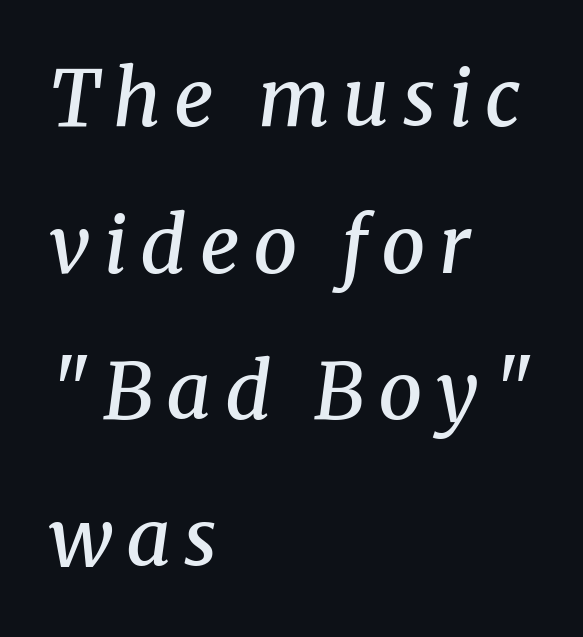
Q: Is the text bold? A: Semi-bold.
Q: Is the text italic (slanted)? A: Yes, it leans right by about 8 degrees.
Q: Is the typeface a serif or a sans-serif typeface? A: Serif.
Q: Is the text underlined? A: No.
Q: How is the paragraph aligned? A: Left-aligned.
Q: Width (condensed, normal, or wide)? A: Normal.
Q: Stroke contrast? A: Medium.
Q: x-height? A: Medium.
Q: Monospaced? A: No.
